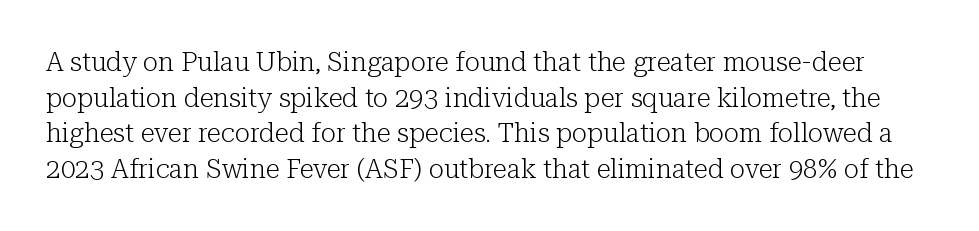
{"italic": "no", "bold": "no", "underline": "no", "line_spacing": "normal", "line_spacing_ratio": 1.37, "letter_spacing": "normal", "letter_spacing_em": 0.0, "glyph_px": 26}
